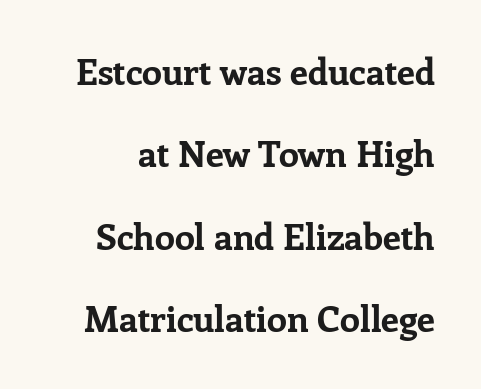
{"serif": "yes", "italic": "no", "bold": "yes", "weight": "bold", "width": "normal", "stroke_contrast": "low", "x_height": "medium", "monospaced": "no", "underline": "no", "line_spacing": "loose", "line_spacing_ratio": 2.29, "letter_spacing": "normal", "letter_spacing_em": 0.0, "glyph_px": 36}
